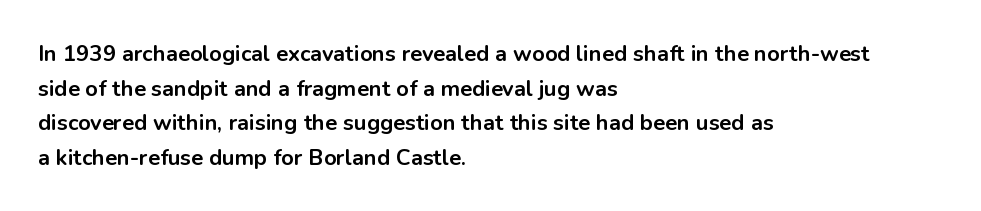
{"italic": "no", "bold": "yes", "underline": "no", "align": "left", "line_spacing": "normal", "line_spacing_ratio": 1.57, "letter_spacing": "normal", "letter_spacing_em": 0.0, "glyph_px": 22}
